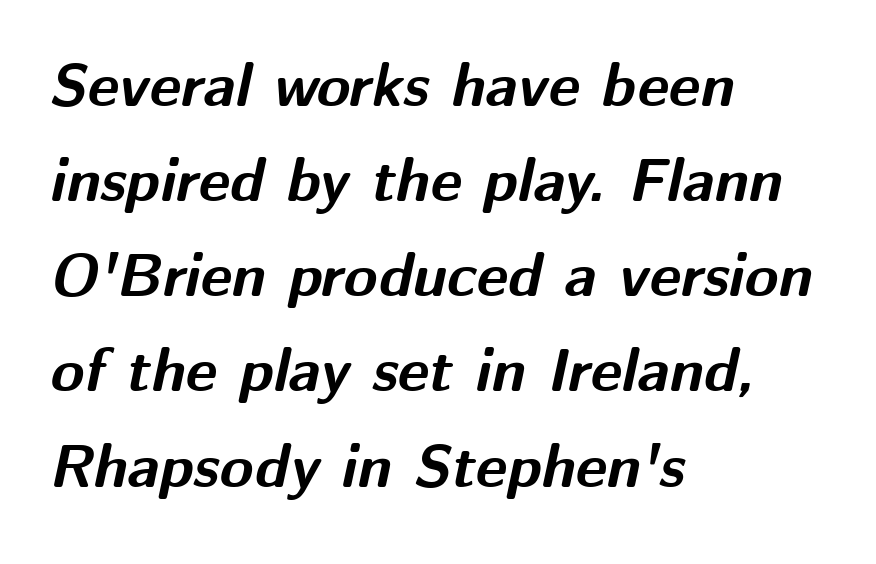
Q: Is the text bold? A: Yes.
Q: Is the text italic (slanted)? A: Yes, it leans right by about 12 degrees.
Q: Is the text underlined? A: No.
Q: How is the paragraph aligned? A: Left-aligned.
Q: Is the spacing between letters normal or unusually wide? A: Normal.
Q: Is the spacing between lines tight, normal or loose? A: Normal.
Q: Width (condensed, normal, or wide)? A: Normal.
Q: Stroke contrast? A: Medium.
Q: x-height? A: Medium.
Q: Monospaced? A: No.
